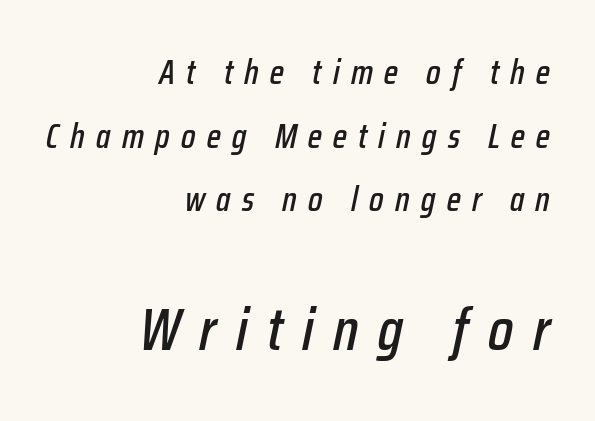
A typesetter would call this heavily tracked-out type. The specimen reads as italic at a glance. This rendering uses right alignment, leaving the left contour irregular. Reading top to bottom, the characters get bigger at the block break. The zone under the glyphs is completely vacant.
